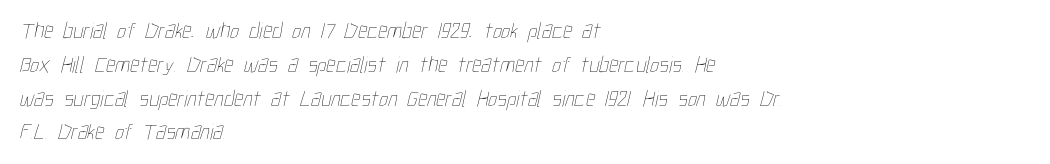
Q: Is the text bold? A: No.
Q: Is the text underlined? A: No.
Q: How is the paragraph aligned? A: Left-aligned.
Q: Is the spacing between letters normal or unusually wide? A: Normal.
Q: Is the spacing between lines tight, normal or loose? A: Normal.
